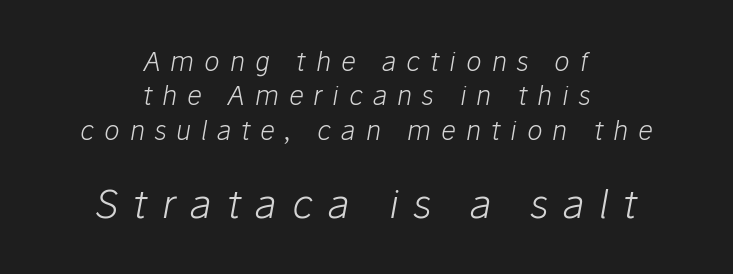
In CSS terms this would be text-align: center. You could not count columns in this text — the font is proportionally spaced. In terms of letterspacing, this is a distinctly airy, spread setting. The gap between lines stays unmarked. Is the lower block the larger one? Yes — the lower block carries the bigger type.
